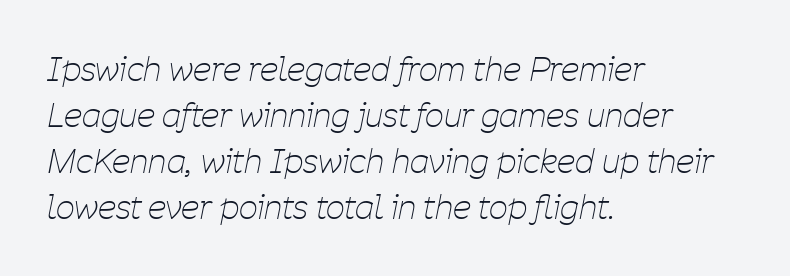
Q: Is the text bold? A: No.
Q: Is the text italic (slanted)? A: Yes, it leans right by about 11 degrees.
Q: Is the text underlined? A: No.
Q: How is the paragraph aligned? A: Left-aligned.
Q: Is the spacing between letters normal or unusually wide? A: Normal.
Q: Is the spacing between lines tight, normal or loose? A: Normal.
Q: Width (condensed, normal, or wide)? A: Condensed.
Q: Stroke contrast? A: Low.
Q: x-height? A: Medium.
Q: Monospaced? A: No.
